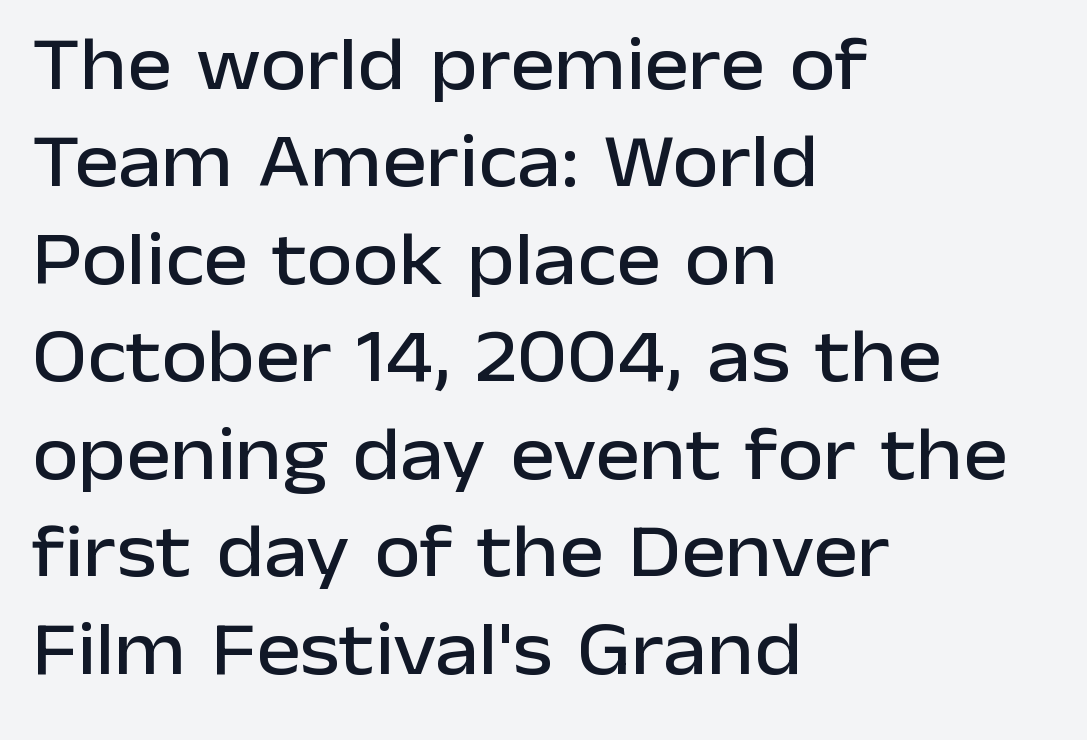
Q: Is the text italic (slanted)? A: No, it is upright.
Q: Is the typeface a serif or a sans-serif typeface? A: Sans-serif.
Q: Is the text underlined? A: No.
Q: How is the paragraph aligned? A: Left-aligned.
Q: Is the spacing between letters normal or unusually wide? A: Normal.
Q: Is the spacing between lines tight, normal or loose? A: Normal.
Q: Width (condensed, normal, or wide)? A: Normal.
Q: Stroke contrast? A: Low.
Q: x-height? A: Medium.
Q: Monospaced? A: No.
